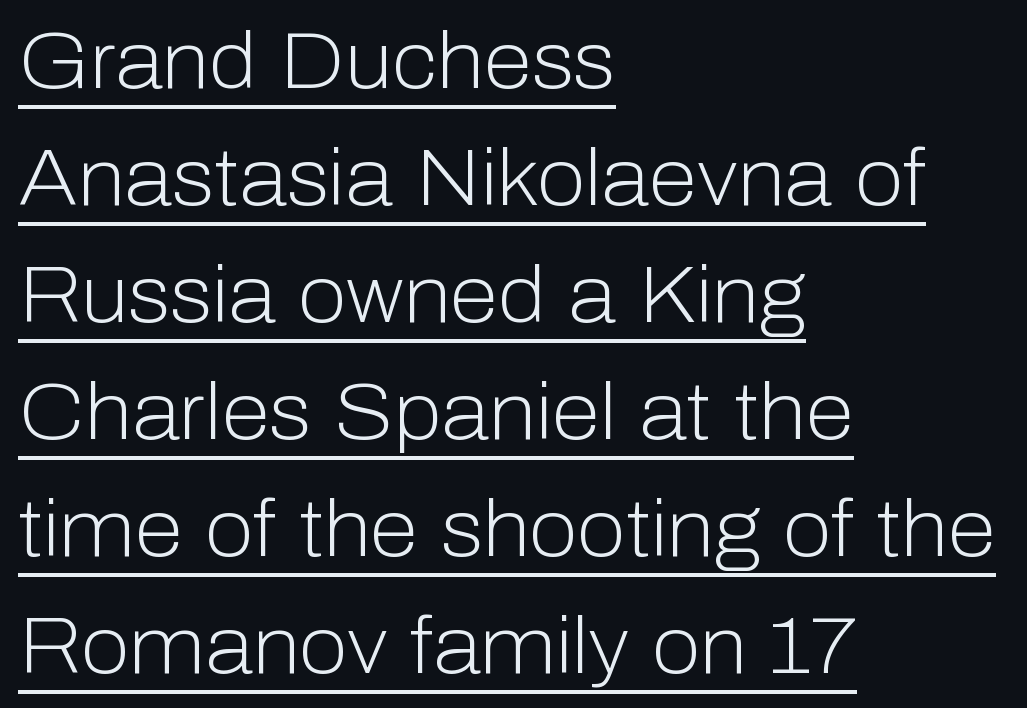
The image shows 79 px light sans-serif type, upright; set left-aligned, normal line spacing (1.48x), normal letter spacing, underlined; low stroke contrast and a medium x-height.
